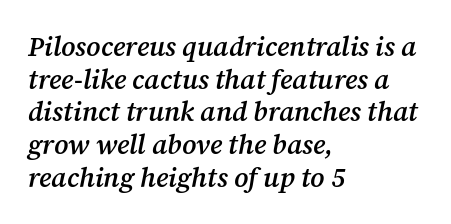
Visually the block forms a straight wall on the left and a jagged coastline on the right. The gap between lines stays unmarked. How are the letters spaced? Ordinarily, with no added tracking. The typography opts for an oblique posture over an upright one. Is the type bold? Partly — it's a semibold, heavier than regular but not fully bold.
